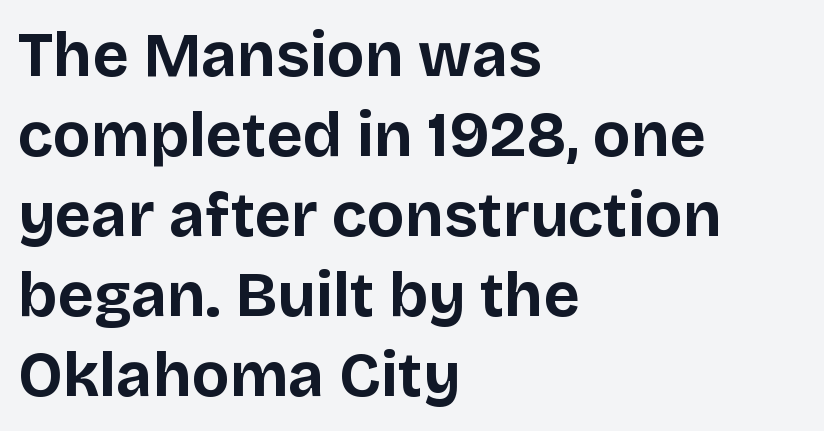
{"serif": "no", "italic": "no", "bold": "yes", "weight": "bold", "width": "normal", "stroke_contrast": "low", "x_height": "large", "monospaced": "no", "underline": "no", "align": "left", "line_spacing": "normal", "line_spacing_ratio": 1.29, "letter_spacing": "normal", "letter_spacing_em": 0.0, "glyph_px": 62}
